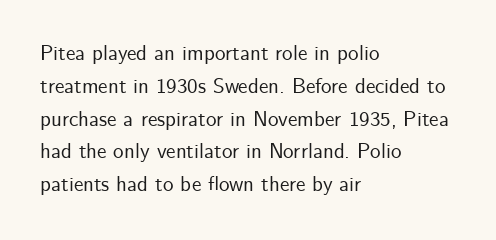
Q: Is the text italic (slanted)? A: No, it is upright.
Q: Is the text underlined? A: No.
Q: How is the paragraph aligned? A: Left-aligned.
Q: Is the spacing between letters normal or unusually wide? A: Normal.
Q: Is the spacing between lines tight, normal or loose? A: Normal.
